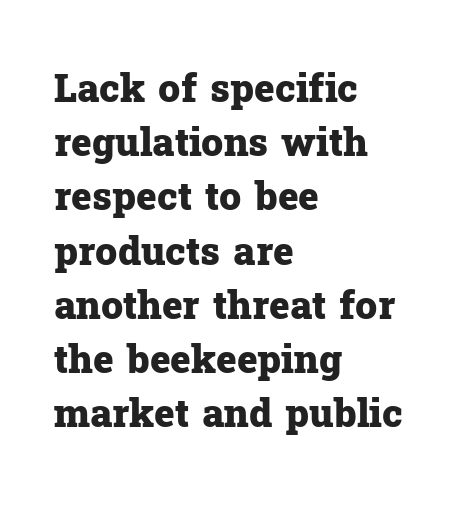
The image shows 39 px heavy serif type, upright; set left-aligned, normal line spacing (1.39x), normal letter spacing, not underlined; low stroke contrast and a medium x-height.
